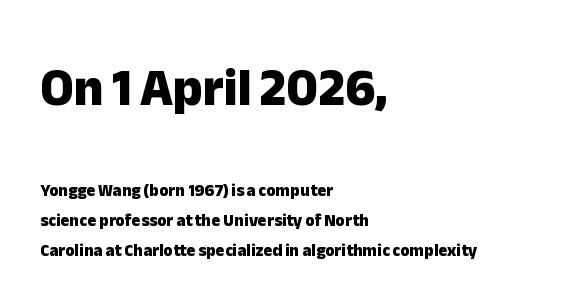
Q: Is the text bold? A: Yes.
Q: Is the text italic (slanted)? A: No, it is upright.
Q: Is the typeface a serif or a sans-serif typeface? A: Sans-serif.
Q: Is the text underlined? A: No.
Q: How is the paragraph aligned? A: Left-aligned.
Q: Is the spacing between letters normal or unusually wide? A: Normal.
Q: Which block of text is set in a larger size, the first (top) or the second (bottom)? A: The first (top) one.
Q: Width (condensed, normal, or wide)? A: Normal.
Q: Stroke contrast? A: Low.
Q: x-height? A: Medium.
Q: Monospaced? A: No.
